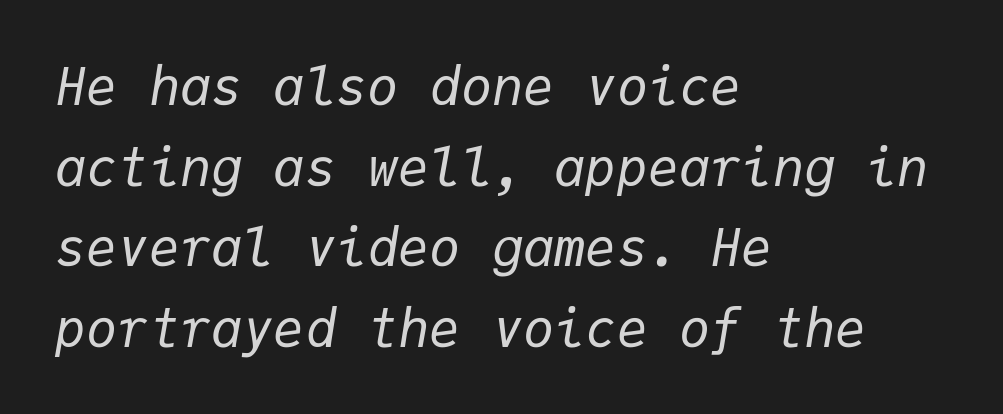
Q: Is the text bold? A: No.
Q: Is the text italic (slanted)? A: Yes, it leans right by about 9 degrees.
Q: Is the text underlined? A: No.
Q: How is the paragraph aligned? A: Left-aligned.
Q: Is the spacing between letters normal or unusually wide? A: Normal.
Q: Is the spacing between lines tight, normal or loose? A: Normal.
Q: Width (condensed, normal, or wide)? A: Normal.
Q: Stroke contrast? A: Low.
Q: x-height? A: Medium.
Q: Monospaced? A: Yes.
